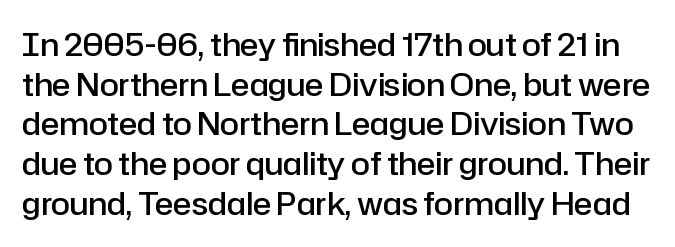
Q: Is the text bold? A: Semi-bold.
Q: Is the text italic (slanted)? A: No, it is upright.
Q: Is the typeface a serif or a sans-serif typeface? A: Sans-serif.
Q: Is the text underlined? A: No.
Q: Is the spacing between letters normal or unusually wide? A: Normal.
Q: Is the spacing between lines tight, normal or loose? A: Normal.
Q: Width (condensed, normal, or wide)? A: Normal.
Q: Stroke contrast? A: Low.
Q: x-height? A: Medium.
Q: Monospaced? A: No.
